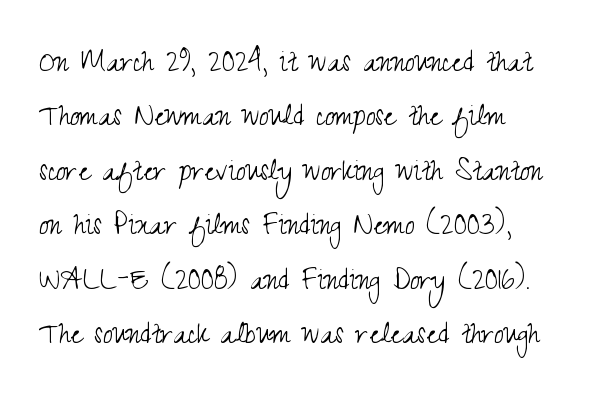
The image shows 34 px light, condensed sans-serif type, upright; set normal line spacing (1.6x), normal letter spacing, not underlined; medium stroke contrast and a small x-height.
